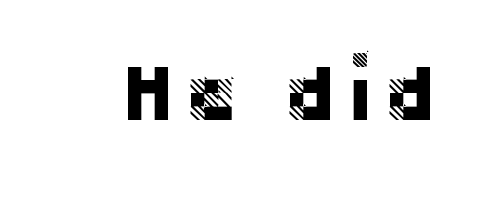
{"serif": "no", "italic": "no", "width": "normal", "stroke_contrast": "low", "x_height": "large", "monospaced": "no", "underline": "no", "glyph_px": 80}
